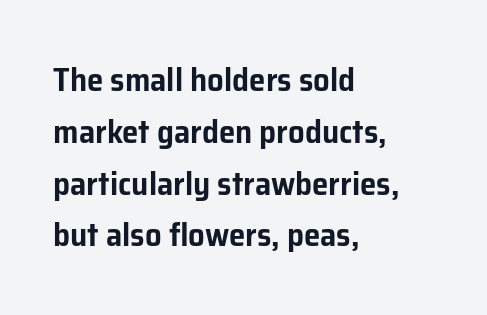
The foot of each line stays bare and open. The type sits square on the baseline with zero lean. The lines are quadded left. The rendering keeps characters at their native spacing. Regarding serifs, this sample does without them.
